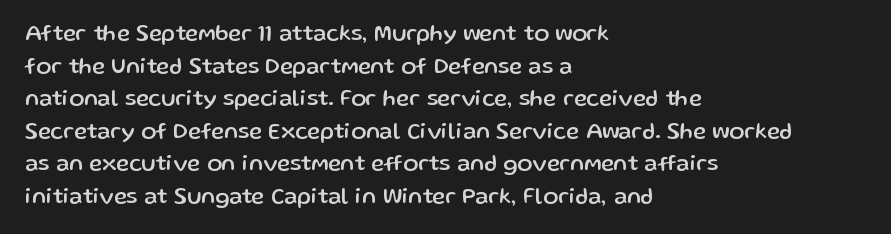
The string is rendered with underlining switched off. Successive baselines arrive at the customary interval. The paragraph shown leans on its left margin. Do the letters lean? They stand straight. The passage shown has conventional tracking throughout.
